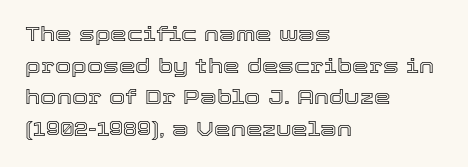
Has an underline been added? It has not. Do the letters lean? They stand straight. Notice how descenders clear the ascenders below comfortably — that's standard leading. The line texture is even and compact thanks to regular tracking.
